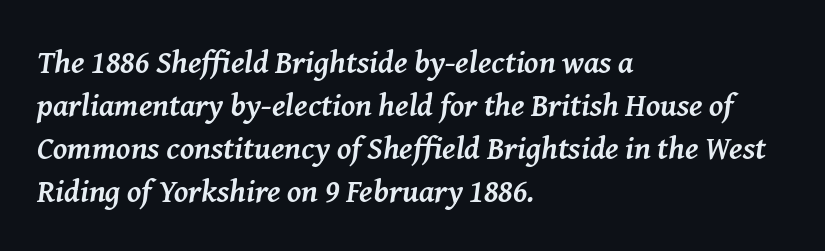
This sample keeps an unexceptional amount of space between lines. Look at the stroke-to-counter ratio: heavy, a bold. Each letter's strokes conclude with small projecting serifs. The line texture is even and compact thanks to regular tracking. The specimen omits any rule beneath the text block's lines.
